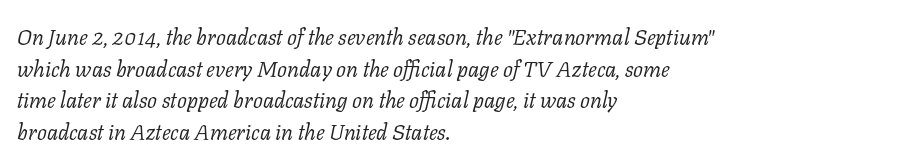
{"italic": "yes", "lean": "right", "slant_degrees": 11, "bold": "no", "underline": "no", "align": "left", "line_spacing": "normal", "line_spacing_ratio": 1.44, "letter_spacing": "normal", "letter_spacing_em": 0.0, "glyph_px": 22}
